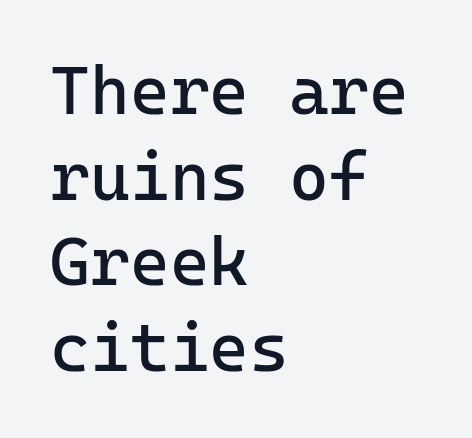
Q: Is the text bold? A: No.
Q: Is the text italic (slanted)? A: No, it is upright.
Q: Is the typeface a serif or a sans-serif typeface? A: Sans-serif.
Q: Is the text underlined? A: No.
Q: How is the paragraph aligned? A: Left-aligned.
Q: Is the spacing between letters normal or unusually wide? A: Normal.
Q: Is the spacing between lines tight, normal or loose? A: Normal.
Q: Width (condensed, normal, or wide)? A: Normal.
Q: Stroke contrast? A: Low.
Q: x-height? A: Medium.
Q: Monospaced? A: Yes.
